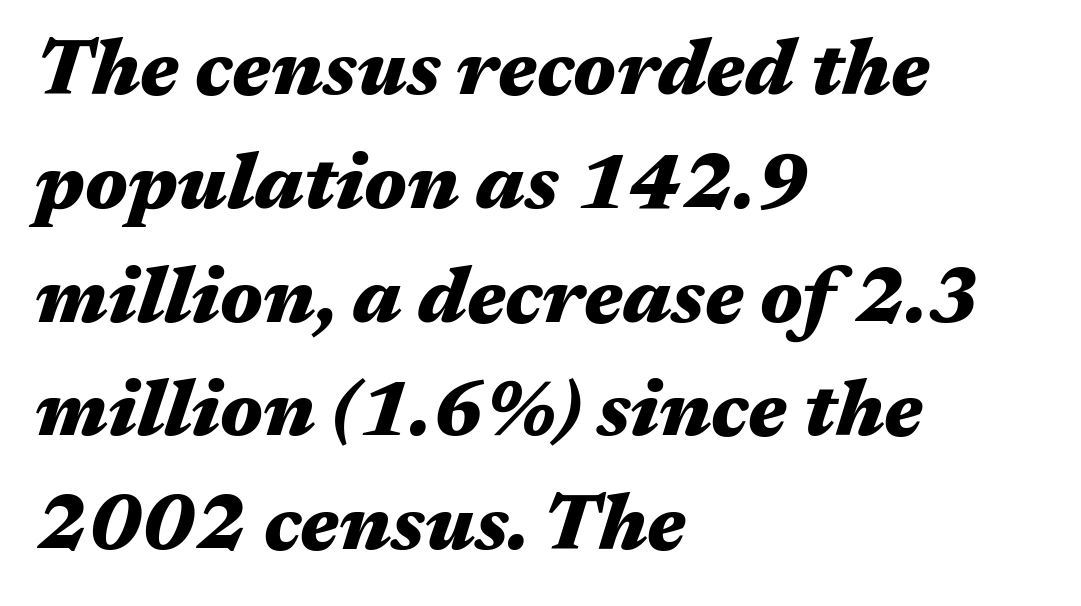
The image shows 79 px heavy, wide type, italic (leaning right); set left-aligned, normal line spacing (1.44x), normal letter spacing, not underlined; medium stroke contrast and a medium x-height.
